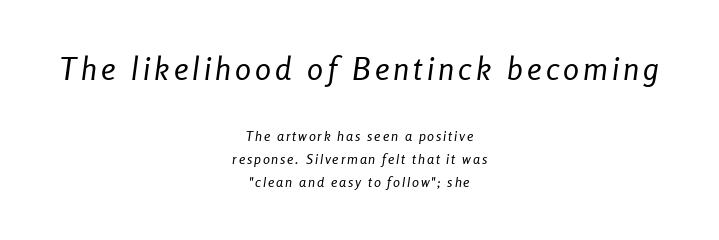
{"italic": "yes", "lean": "right", "slant_degrees": 8, "bold": "no", "weight": "regular", "width": "condensed", "stroke_contrast": "low", "x_height": "medium", "monospaced": "no", "underline": "no", "align": "center", "line_spacing": "normal", "line_spacing_ratio": 1.66, "larger_block": "first", "size_ratio": 2.29, "glyph_px": 32}
